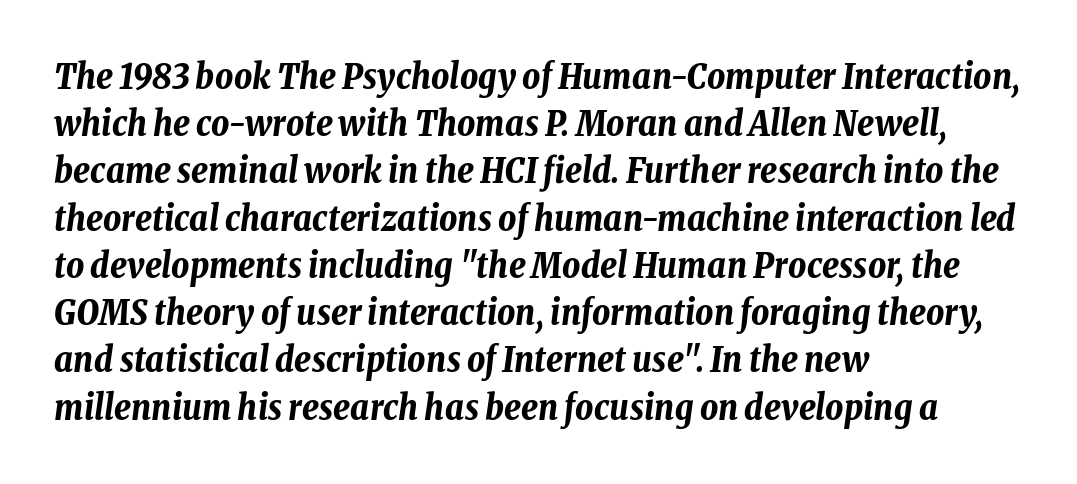
The image shows 35 px bold, condensed type, italic (leaning right); set left-aligned, normal line spacing (1.35x), normal letter spacing, not underlined; low stroke contrast and a medium x-height.
